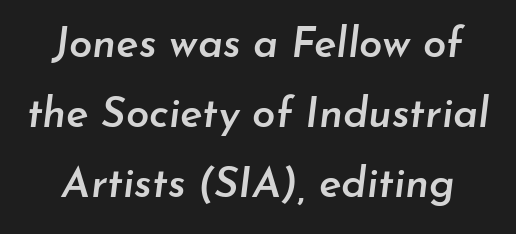
The image shows 42 px semibold type, italic (leaning right); set normal line spacing (1.67x), normal letter spacing, not underlined; low stroke contrast and a small x-height.
